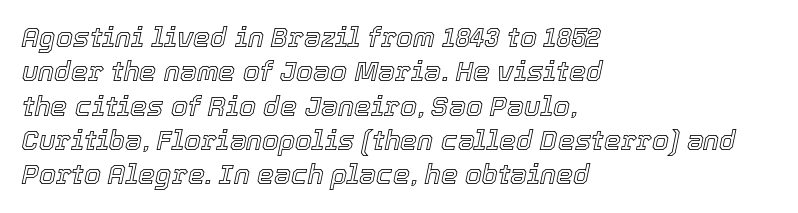
Q: Is the text italic (slanted)? A: Yes, it leans right by about 12 degrees.
Q: Is the text underlined? A: No.
Q: How is the paragraph aligned? A: Left-aligned.
Q: Is the spacing between letters normal or unusually wide? A: Normal.
Q: Is the spacing between lines tight, normal or loose? A: Normal.
